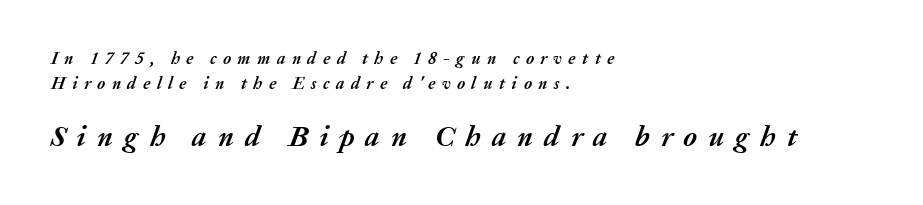
Is the lower block the larger one? Yes — the lower block carries the bigger type. Visually the block forms a straight wall on the left and a jagged coastline on the right. Rule under the text: the space is simply empty. Weight: bold.
